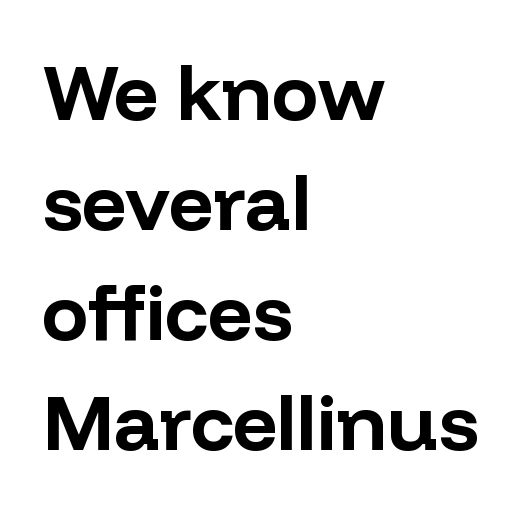
The image shows 78 px bold sans-serif type, upright; set left-aligned, normal line spacing (1.41x), normal letter spacing, not underlined; low stroke contrast and a medium x-height.
